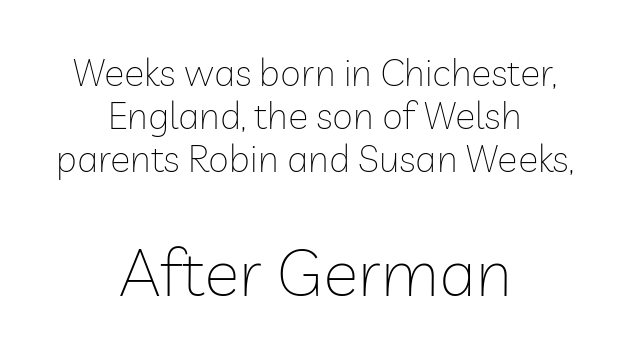
{"serif": "no", "italic": "no", "bold": "no", "weight": "thin", "width": "normal", "stroke_contrast": "low", "x_height": "medium", "monospaced": "no", "underline": "no", "align": "center", "line_spacing": "tight", "line_spacing_ratio": 1.13, "letter_spacing": "normal", "letter_spacing_em": 0.0, "larger_block": "second", "size_ratio": 1.74, "glyph_px": 66}
